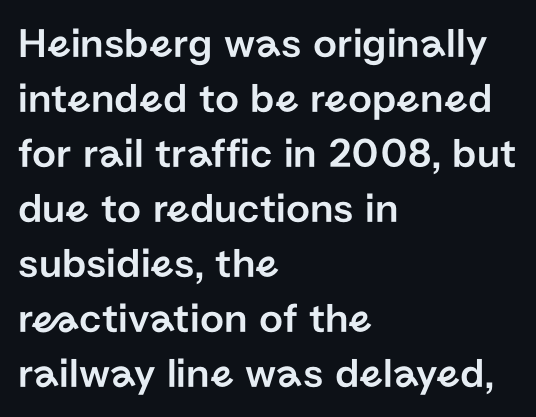
There is no visible air inserted between adjacent glyphs. Stroke terminals: plain, sans-serif. Vertically, the passage feels balanced, rows spaced as you'd expect. A typesetter would call this proportional, since set widths differ per character. The type sits square on the baseline with zero lean.
